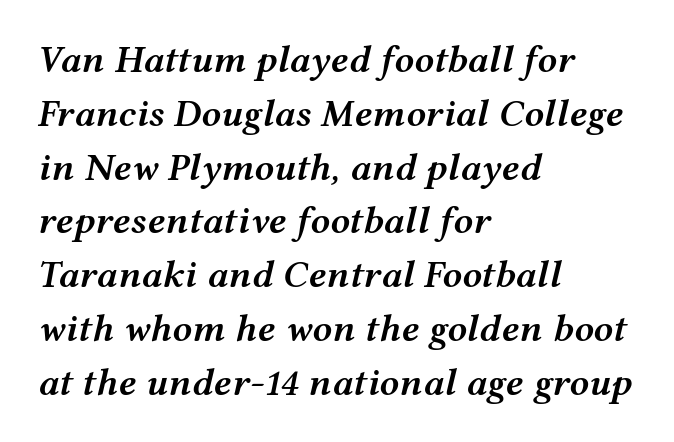
Q: Is the text bold? A: Semi-bold.
Q: Is the text italic (slanted)? A: Yes, it leans right by about 12 degrees.
Q: Is the text underlined? A: No.
Q: How is the paragraph aligned? A: Left-aligned.
Q: Is the spacing between letters normal or unusually wide? A: Normal.
Q: Is the spacing between lines tight, normal or loose? A: Normal.
Q: Width (condensed, normal, or wide)? A: Wide.
Q: Stroke contrast? A: Medium.
Q: x-height? A: Medium.
Q: Monospaced? A: No.
